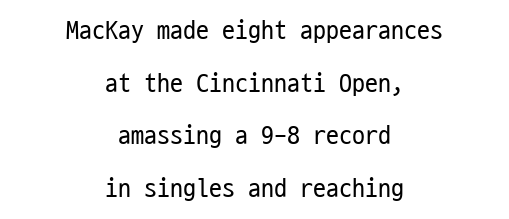
The image shows 26 px text type, upright; set centered, loose line spacing (2.02x), normal letter spacing, not underlined.
